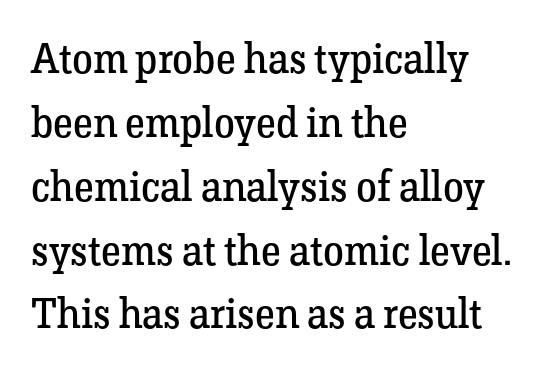
Q: Is the text bold? A: No.
Q: Is the text italic (slanted)? A: No, it is upright.
Q: Is the typeface a serif or a sans-serif typeface? A: Serif.
Q: Is the text underlined? A: No.
Q: How is the paragraph aligned? A: Left-aligned.
Q: Is the spacing between letters normal or unusually wide? A: Normal.
Q: Is the spacing between lines tight, normal or loose? A: Normal.
Q: Width (condensed, normal, or wide)? A: Normal.
Q: Stroke contrast? A: Low.
Q: x-height? A: Medium.
Q: Monospaced? A: No.
